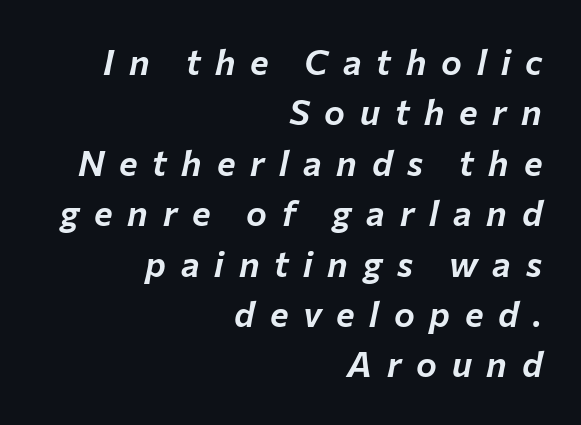
{"italic": "yes", "lean": "right", "slant_degrees": 12, "width": "normal", "stroke_contrast": "low", "x_height": "medium", "monospaced": "no", "underline": "no", "align": "right", "line_spacing": "normal", "line_spacing_ratio": 1.44, "letter_spacing": "wide", "letter_spacing_em": 0.42, "glyph_px": 35}
